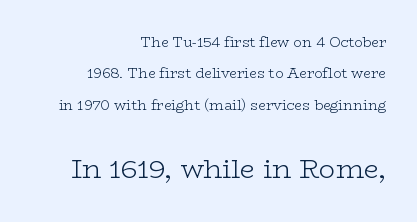
A flush-right, rag-left setting is used for this passage. This rendering features lettering with no underline. Italic? Not at all — the glyphs are vertical. Unbolded letterforms with no extra heft.
